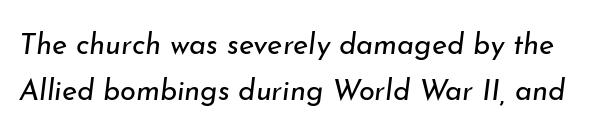
The image shows 29 px regular-weight type, italic (leaning right); set normal line spacing (1.57x), normal letter spacing, not underlined; low stroke contrast and a small x-height.
